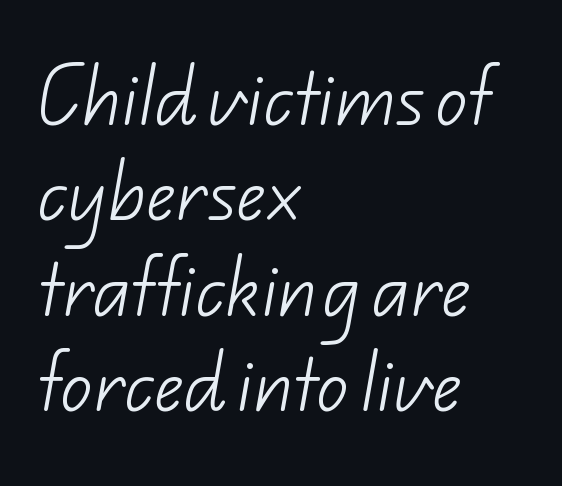
Q: Is the text bold? A: No.
Q: Is the typeface a serif or a sans-serif typeface? A: Sans-serif.
Q: Is the text underlined? A: No.
Q: How is the paragraph aligned? A: Left-aligned.
Q: Is the spacing between letters normal or unusually wide? A: Normal.
Q: Is the spacing between lines tight, normal or loose? A: Normal.
Q: Width (condensed, normal, or wide)? A: Normal.
Q: Stroke contrast? A: Low.
Q: x-height? A: Small.
Q: Monospaced? A: No.
